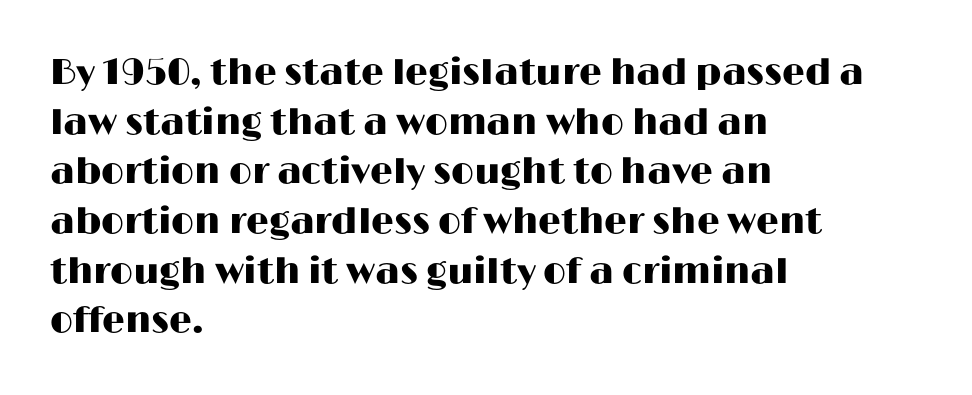
Note the varied advance widths — an 'i' is clearly narrower than an 'm'. The space beneath each line is pristine and unruled. The lines sit at an ordinary, default distance from one another. Quick note: not italic, upright.
